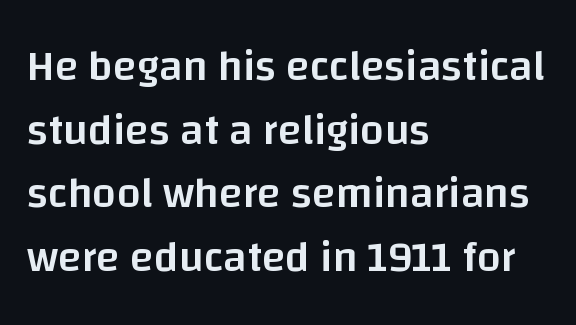
{"serif": "no", "italic": "no", "bold": "semi", "weight": "semibold", "width": "normal", "stroke_contrast": "low", "x_height": "large", "monospaced": "no", "underline": "no", "align": "left", "line_spacing": "normal", "line_spacing_ratio": 1.48, "letter_spacing": "normal", "letter_spacing_em": 0.0, "glyph_px": 43}
